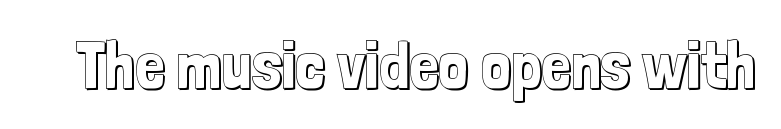
Observe the ordinary spacing: letters are neighbours, not strangers. Varying glyph widths throughout — classic text-font behaviour. The zone under the glyphs is completely vacant. The axis of the letterforms is exactly vertical.
